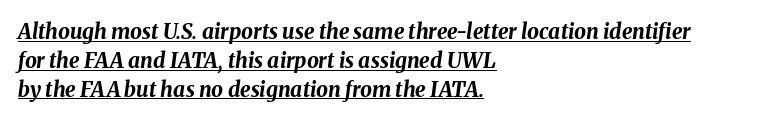
Check the space under the baseline: a stroke is drawn there. In terms of leading, this rendering sits right in the middle. The rendering applies a slant to the glyphs. Line starts are locked; line ends wander. Set as a true bold cut, around the 700 mark. What stands out about the letter spacing? Nothing — it is the standard amount.
